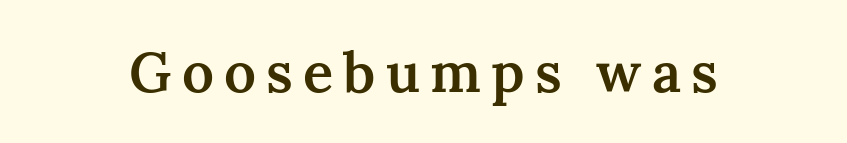
Q: Is the text bold? A: Semi-bold.
Q: Is the text italic (slanted)? A: No, it is upright.
Q: Is the typeface a serif or a sans-serif typeface? A: Serif.
Q: Is the text underlined? A: No.
Q: Width (condensed, normal, or wide)? A: Normal.
Q: Stroke contrast? A: Medium.
Q: x-height? A: Medium.
Q: Monospaced? A: No.
